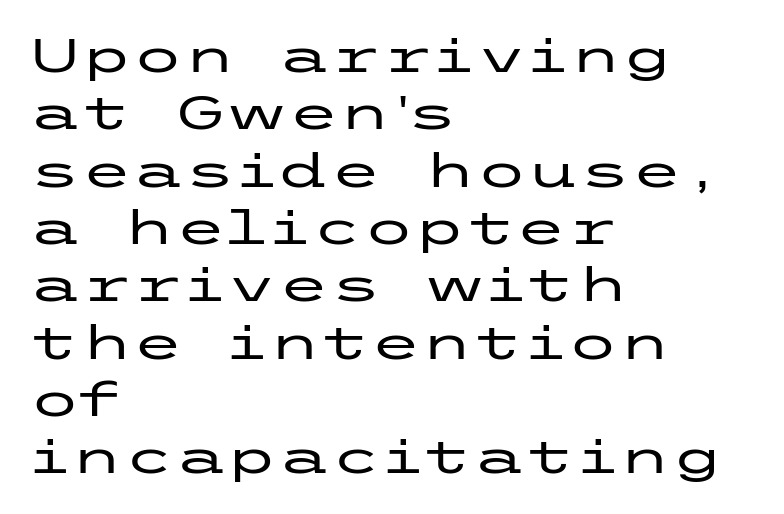
The image shows 47 px wide sans-serif type, upright; set left-aligned, line spacing 1.22x, normal letter spacing, not underlined; low stroke contrast and a medium x-height.
